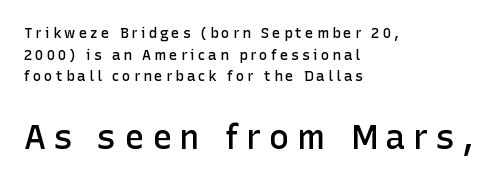
Q: Is the text bold? A: Semi-bold.
Q: Is the text italic (slanted)? A: No, it is upright.
Q: Is the typeface a serif or a sans-serif typeface? A: Sans-serif.
Q: Is the text underlined? A: No.
Q: How is the paragraph aligned? A: Left-aligned.
Q: Is the spacing between letters normal or unusually wide? A: Unusually wide.
Q: Is the spacing between lines tight, normal or loose? A: Normal.
Q: Which block of text is set in a larger size, the first (top) or the second (bottom)? A: The second (bottom) one.
Q: Width (condensed, normal, or wide)? A: Normal.
Q: Stroke contrast? A: Low.
Q: x-height? A: Medium.
Q: Monospaced? A: No.
